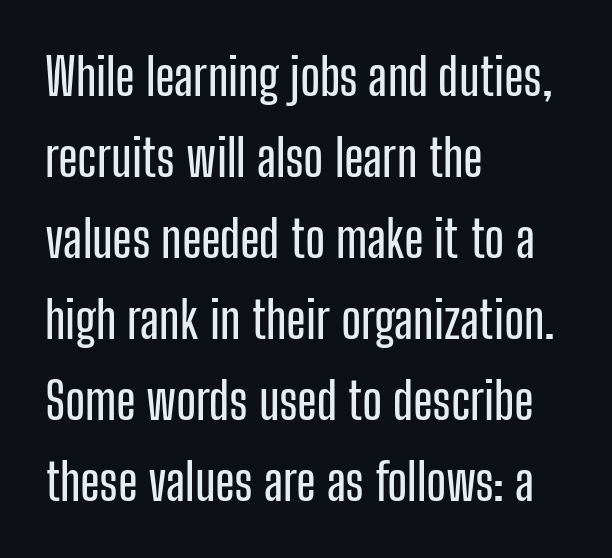
This rendering features lettering with no underline. There is no visible air inserted between adjacent glyphs. Vertically, the passage feels balanced, rows spaced as you'd expect. Note the varied advance widths — an 'i' is clearly narrower than an 'm'.
